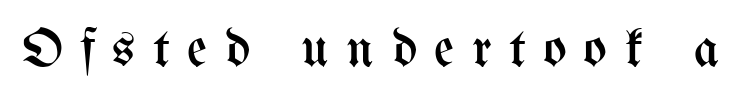
This rendering widens character spacing well past its baseline value. Quick note: not italic, upright. Each letter keeps its own natural width here, so spacing adapts to shape. The font is comparable to plain body text, perhaps lighter.
